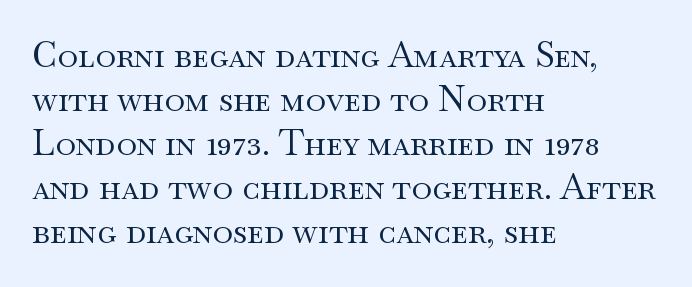
Q: Is the text bold? A: No.
Q: Is the text italic (slanted)? A: No, it is upright.
Q: Is the typeface a serif or a sans-serif typeface? A: Serif.
Q: Is the text underlined? A: No.
Q: How is the paragraph aligned? A: Left-aligned.
Q: Is the spacing between letters normal or unusually wide? A: Normal.
Q: Is the spacing between lines tight, normal or loose? A: Normal.
Q: Width (condensed, normal, or wide)? A: Wide.
Q: Stroke contrast? A: Medium.
Q: x-height? A: Small.
Q: Monospaced? A: No.
